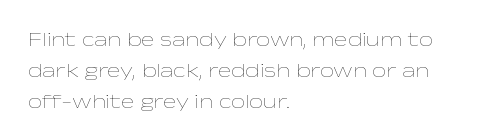
{"italic": "no", "bold": "no", "underline": "no", "align": "left", "line_spacing": "normal", "line_spacing_ratio": 1.55, "letter_spacing": "normal", "letter_spacing_em": 0.0, "glyph_px": 20}
